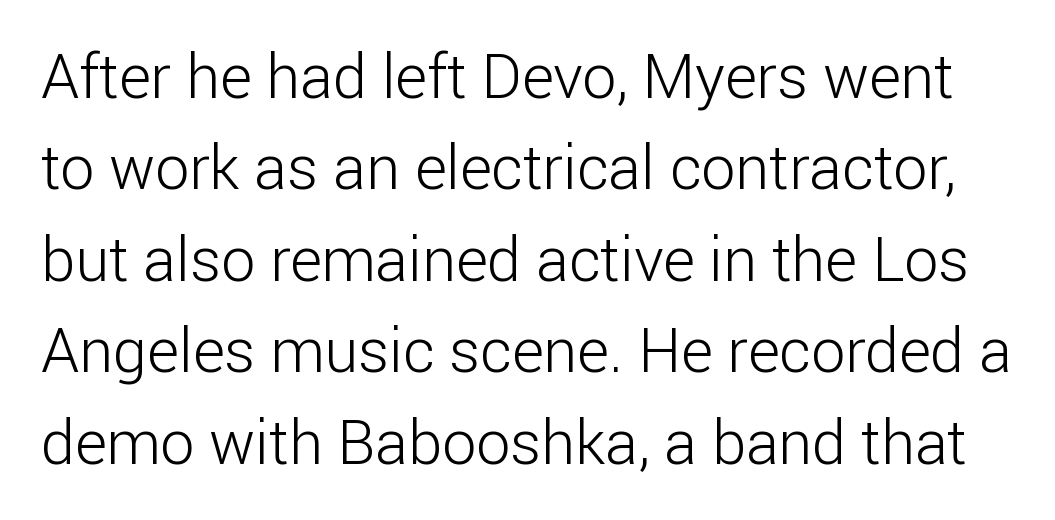
{"serif": "no", "italic": "no", "bold": "no", "weight": "light", "width": "normal", "stroke_contrast": "low", "x_height": "medium", "monospaced": "no", "underline": "no", "line_spacing": "normal", "line_spacing_ratio": 1.5, "letter_spacing": "normal", "letter_spacing_em": 0.0, "glyph_px": 61}
